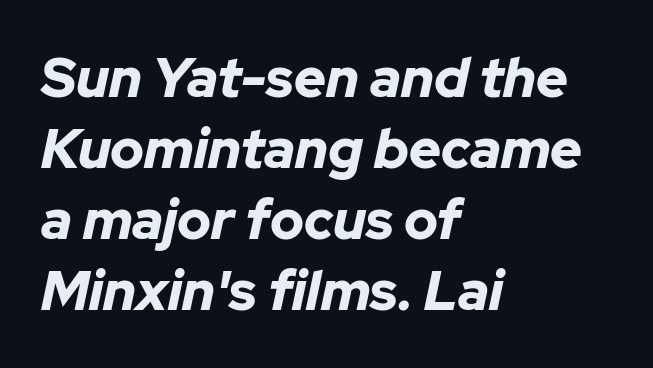
{"italic": "yes", "lean": "right", "slant_degrees": 12, "bold": "yes", "weight": "bold", "width": "normal", "stroke_contrast": "low", "x_height": "medium", "monospaced": "no", "underline": "no", "align": "left", "line_spacing": "normal", "line_spacing_ratio": 1.29, "letter_spacing": "normal", "letter_spacing_em": 0.0, "glyph_px": 55}
